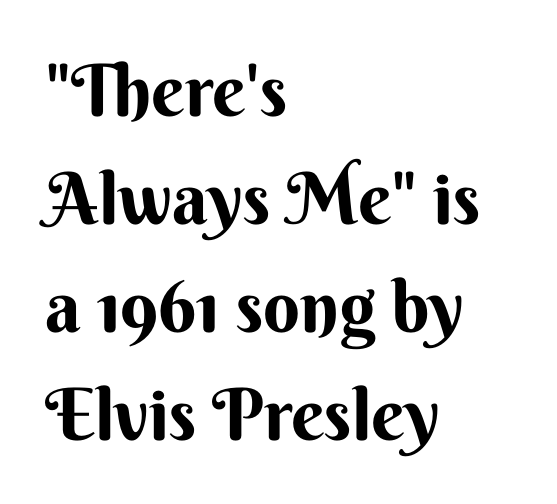
The image shows 72 px bold sans-serif type, upright; set left-aligned, normal line spacing (1.5x), normal letter spacing, not underlined; medium stroke contrast and a small x-height.
